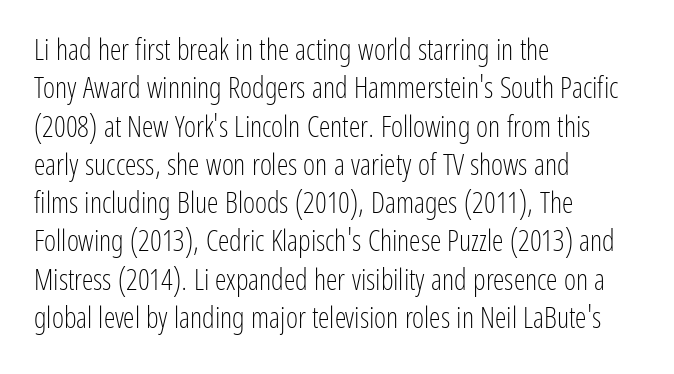
The typesetting does not lean heavy: it is not bold. Words float on clear page, feet unadorned. One-word summary of the alignment: left. Is there any slant? The stems are plumb.
